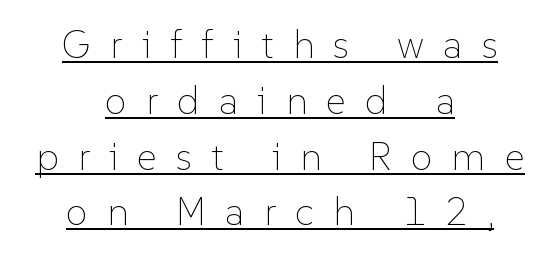
Q: Is the text bold? A: No.
Q: Is the text italic (slanted)? A: No, it is upright.
Q: Is the text underlined? A: Yes.
Q: How is the paragraph aligned? A: Centered.
Q: Is the spacing between letters normal or unusually wide? A: Unusually wide.
Q: Is the spacing between lines tight, normal or loose? A: Normal.
Q: Width (condensed, normal, or wide)? A: Normal.
Q: Stroke contrast? A: Low.
Q: x-height? A: Medium.
Q: Monospaced? A: No.
